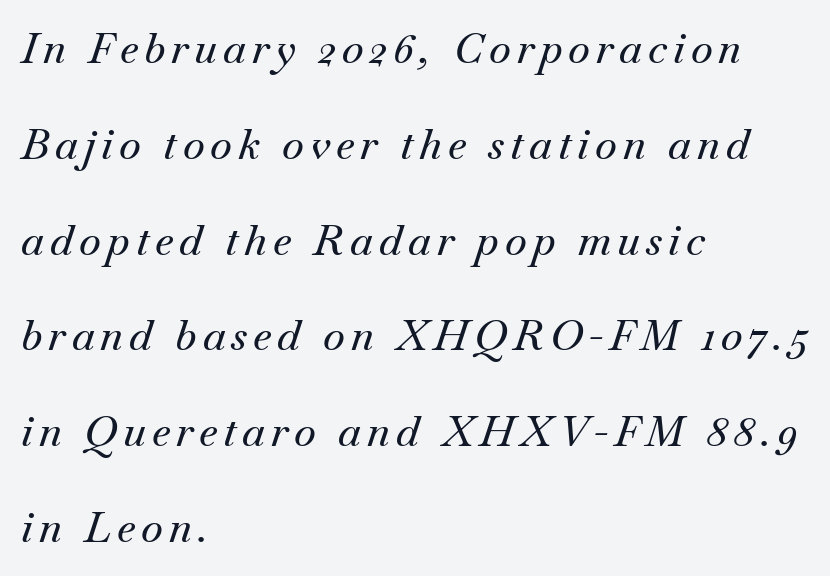
Bare-footed words on every line. A classic flush-left, rag-right setting is used for this passage. Yep, those are serifs on the letters. Would a proofreader flag this as italicized? Yes. Loosely led — the rows are spread out.
